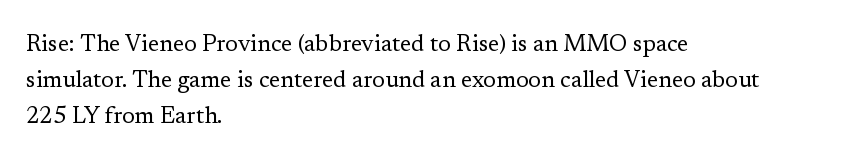
Q: Is the text bold? A: No.
Q: Is the text italic (slanted)? A: No, it is upright.
Q: Is the text underlined? A: No.
Q: How is the paragraph aligned? A: Left-aligned.
Q: Is the spacing between letters normal or unusually wide? A: Normal.
Q: Is the spacing between lines tight, normal or loose? A: Normal.
